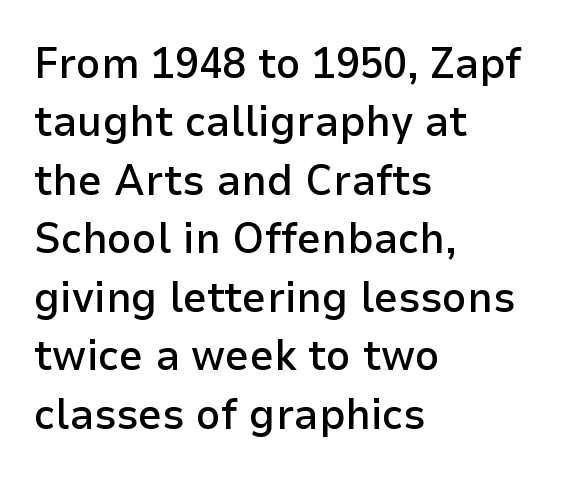
{"serif": "no", "italic": "no", "bold": "semi", "weight": "semibold", "width": "normal", "stroke_contrast": "low", "x_height": "medium", "monospaced": "no", "underline": "no", "align": "left", "line_spacing": "normal", "line_spacing_ratio": 1.36, "letter_spacing": "normal", "letter_spacing_em": 0.0, "glyph_px": 43}
